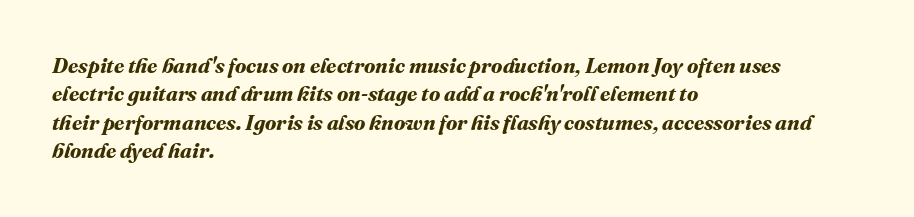
The image shows 21 px bold type; set left-aligned, normal line spacing (1.35x), normal letter spacing, not underlined.
